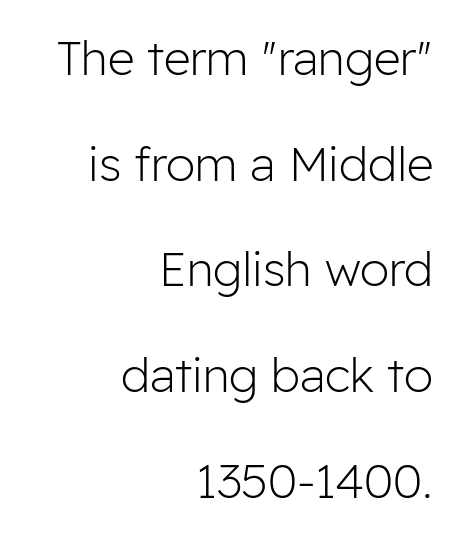
Honestly, there is no underline to notice here at all. Stroke mass is kept to a normal reading level or below. The type sits square on the baseline with zero lean. Look at the bottom of the vertical strokes: they stop flat, with no serifs.
